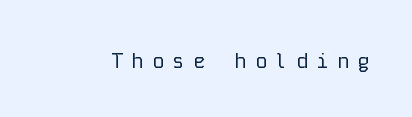
{"italic": "no", "bold": "no", "underline": "no", "letter_spacing": "wide", "letter_spacing_em": 0.38, "glyph_px": 21}
